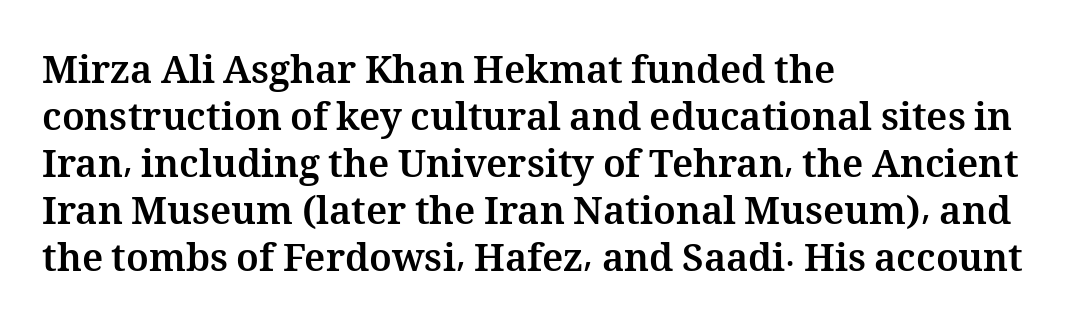
How heavy is the stroke? Heavy — this is a bold. The lines in this sample share a left origin and differ only in where they stop. The rendering uses natural spacing where letterforms have individual widths. The typography opts for an upright posture over an oblique one. There is no visible air inserted between adjacent glyphs. The baseline area is clear.
